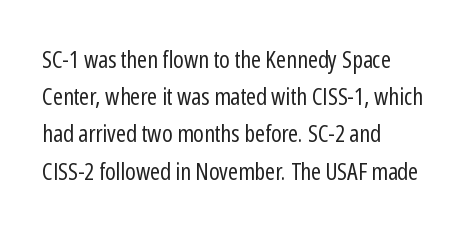
Q: Is the text bold? A: No.
Q: Is the text italic (slanted)? A: No, it is upright.
Q: Is the text underlined? A: No.
Q: How is the paragraph aligned? A: Left-aligned.
Q: Is the spacing between letters normal or unusually wide? A: Normal.
Q: Is the spacing between lines tight, normal or loose? A: Normal.
